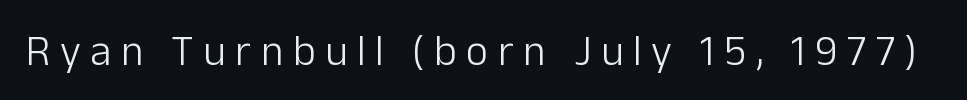
{"serif": "no", "italic": "no", "bold": "no", "weight": "light", "width": "normal", "stroke_contrast": "low", "x_height": "medium", "monospaced": "no", "underline": "no", "letter_spacing": "wide", "letter_spacing_em": 0.22, "glyph_px": 43}
